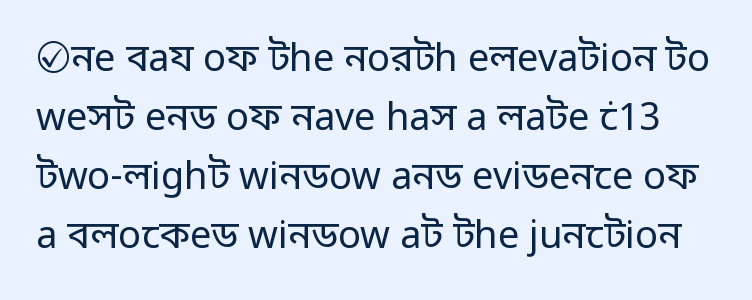
Spacing between characters is what you'd get straight out of the box. Quick note: underline off. These lines are composed in type without serifs. Is the stroke heavy? The answer is a plain regular-or-lighter.
